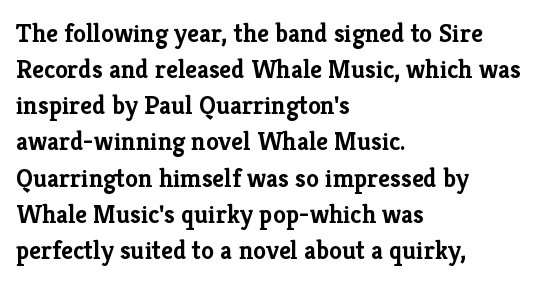
Q: Is the text bold? A: Yes.
Q: Is the text italic (slanted)? A: No, it is upright.
Q: Is the text underlined? A: No.
Q: How is the paragraph aligned? A: Left-aligned.
Q: Is the spacing between letters normal or unusually wide? A: Normal.
Q: Is the spacing between lines tight, normal or loose? A: Normal.
